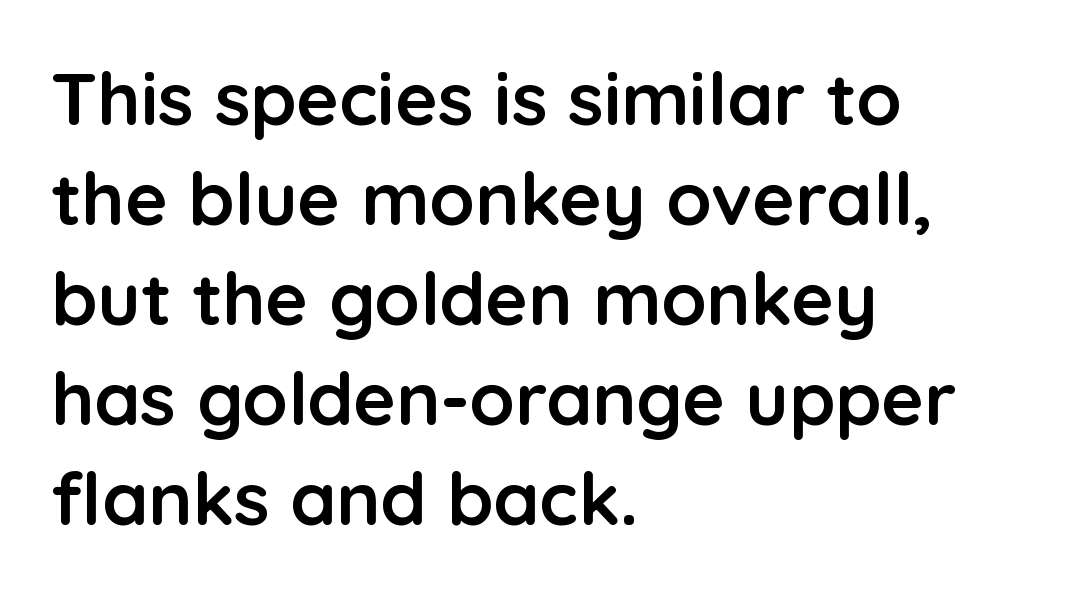
The horizontal fit of the characters is conventional and even. Words float on clear page, feet unadorned. Alignment: flush left. Notice how thick the strokes are: this is what a full bold looks like.
